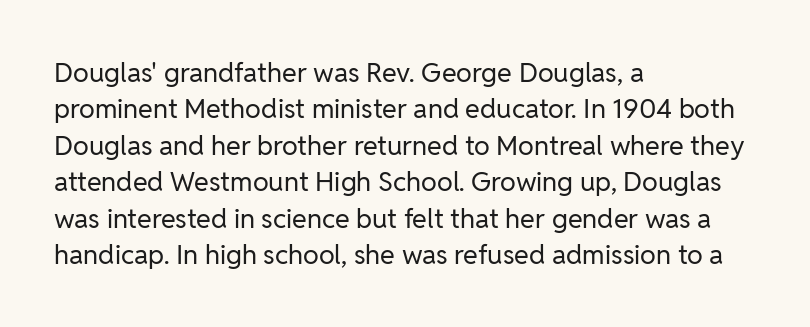
Q: Is the text bold? A: No.
Q: Is the text italic (slanted)? A: No, it is upright.
Q: Is the text underlined? A: No.
Q: How is the paragraph aligned? A: Left-aligned.
Q: Is the spacing between letters normal or unusually wide? A: Normal.
Q: Is the spacing between lines tight, normal or loose? A: Normal.
